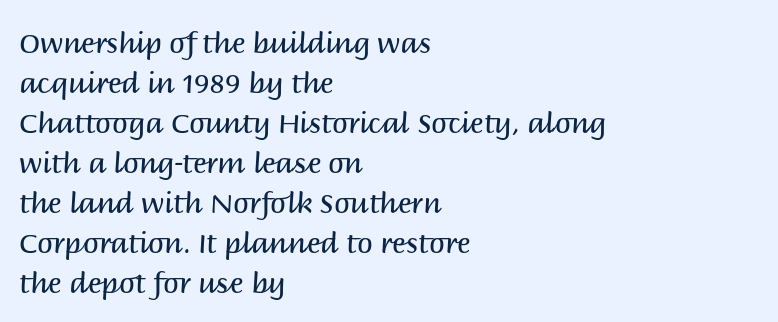
{"serif": "no", "bold": "no", "weight": "regular", "width": "normal", "stroke_contrast": "medium", "x_height": "large", "monospaced": "no", "underline": "no", "align": "left", "line_spacing": "normal", "line_spacing_ratio": 1.43, "letter_spacing": "normal", "letter_spacing_em": 0.0, "glyph_px": 28}
